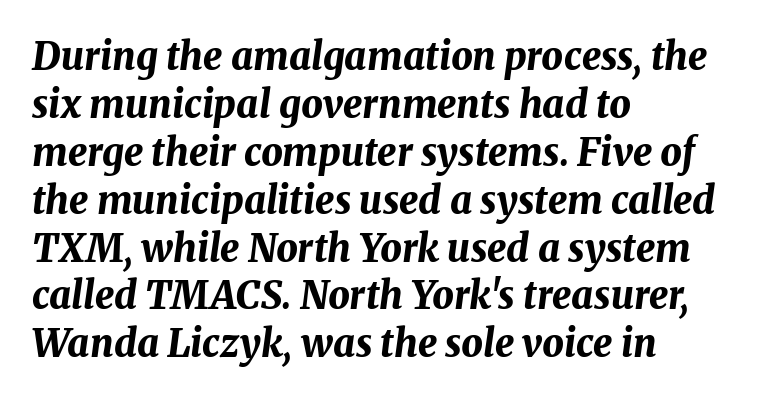
Q: Is the text bold? A: Yes.
Q: Is the text italic (slanted)? A: Yes, it leans right by about 8 degrees.
Q: Is the text underlined? A: No.
Q: How is the paragraph aligned? A: Left-aligned.
Q: Is the spacing between letters normal or unusually wide? A: Normal.
Q: Is the spacing between lines tight, normal or loose? A: Normal.
Q: Width (condensed, normal, or wide)? A: Normal.
Q: Stroke contrast? A: Medium.
Q: x-height? A: Medium.
Q: Monospaced? A: No.
